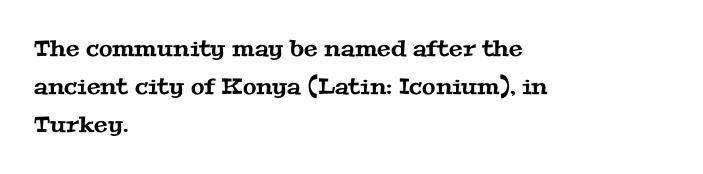
The string is rendered with underlining switched off. The typesetter chose a ragged-right arrangement here. Between one letter and the next there's only the usual sliver of space.
